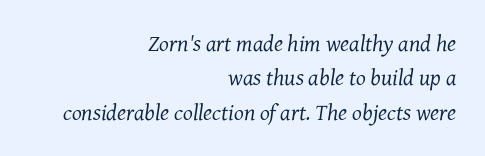
{"italic": "yes", "lean": "right", "slant_degrees": 7, "bold": "no", "underline": "no", "align": "right", "line_spacing": "normal", "line_spacing_ratio": 1.49, "letter_spacing": "normal", "letter_spacing_em": 0.0, "glyph_px": 23}
